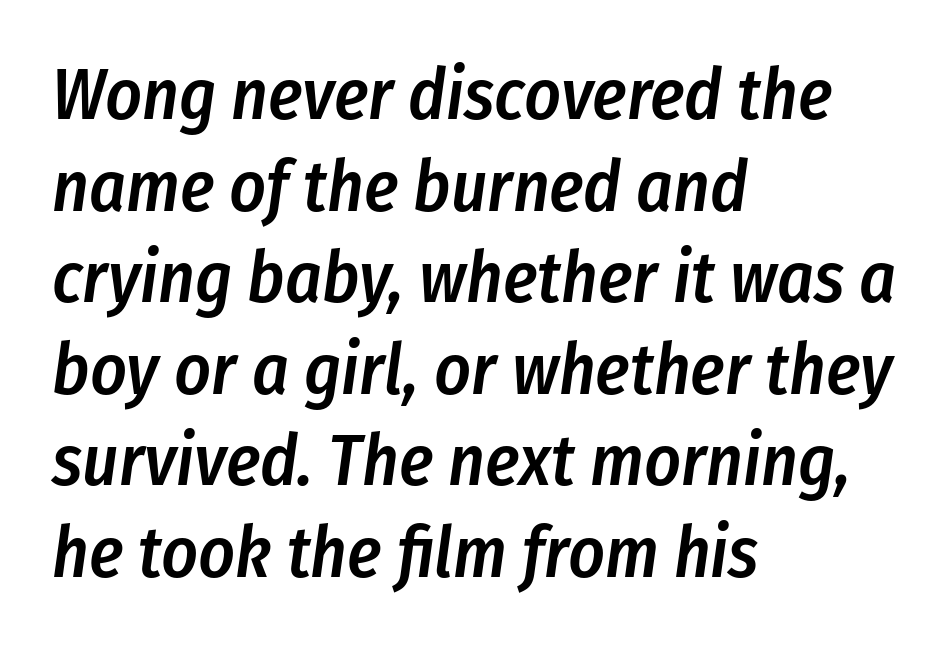
The image shows 71 px semibold, condensed type, italic (leaning right); set left-aligned, normal line spacing (1.29x), normal letter spacing, not underlined; low stroke contrast and a medium x-height.
